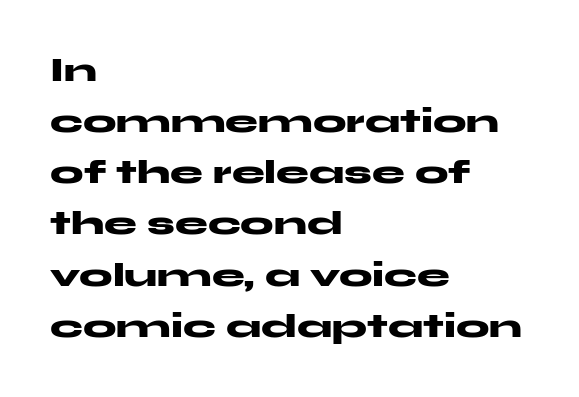
{"serif": "no", "italic": "no", "bold": "yes", "weight": "heavy", "width": "wide", "stroke_contrast": "medium", "x_height": "medium", "monospaced": "no", "underline": "no", "align": "left", "line_spacing": "normal", "line_spacing_ratio": 1.55, "letter_spacing": "normal", "letter_spacing_em": 0.0, "glyph_px": 33}
